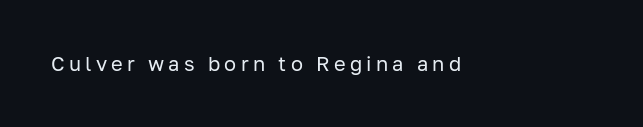
The image shows 20 px text type, upright; set unusually wide letter spacing (+0.21 em), not underlined.
